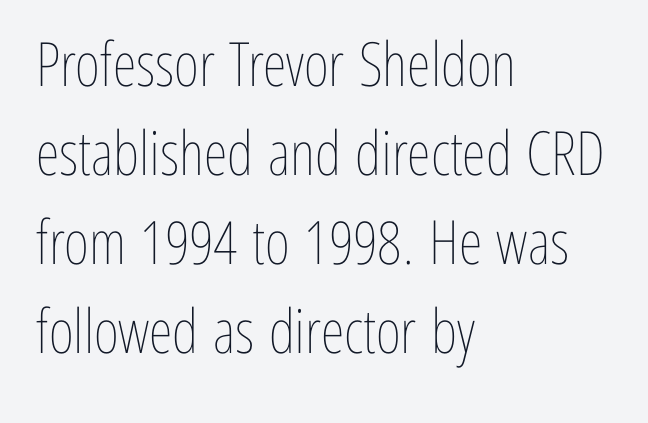
The rendering anchors every line to the left-hand side. The strokes are not fattened; the text isn't bold. In terms of letterspacing, this is plain default setting. Think of a printed novel: that variable character pitch is what you see here. Tall strokes in this sample are plumb rather than angled. The glyphs are unaccompanied by any horizontal stroke below them.
